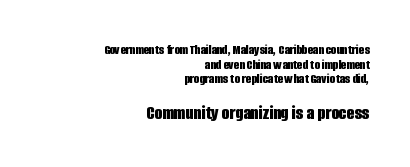
The image shows 20 px bold type, upright; set right-aligned, tight line spacing (1.05x), normal letter spacing, not underlined; the second (bottom) block is 1.43x larger.
